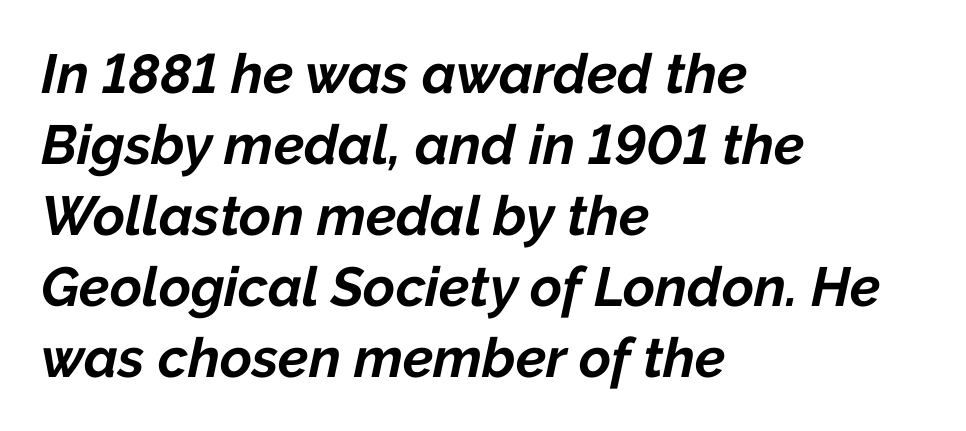
{"italic": "yes", "lean": "right", "slant_degrees": 12, "bold": "yes", "weight": "bold", "width": "normal", "stroke_contrast": "low", "x_height": "medium", "monospaced": "no", "underline": "no", "align": "left", "line_spacing": "normal", "line_spacing_ratio": 1.29, "letter_spacing": "normal", "letter_spacing_em": 0.0, "glyph_px": 55}
